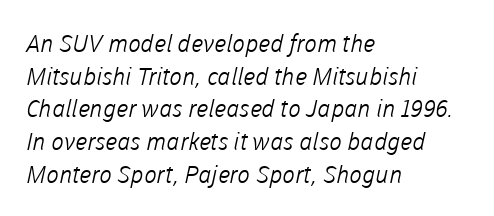
{"bold": "no", "underline": "no", "align": "left", "line_spacing": "normal", "line_spacing_ratio": 1.36, "letter_spacing": "normal", "letter_spacing_em": 0.0, "glyph_px": 24}
